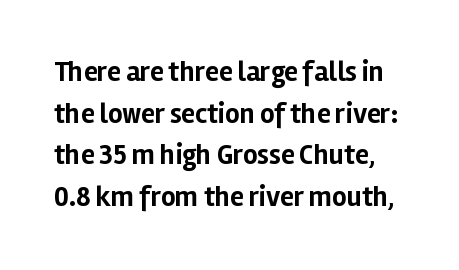
The image shows 28 px bold sans-serif type, upright; set normal line spacing (1.49x), normal letter spacing, not underlined; low stroke contrast and a medium x-height.
